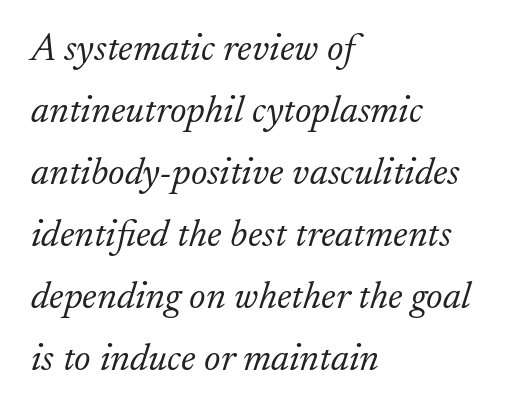
The glyphs look as if they've been sheared to an angle. A classic flush-left, rag-right setting is used for this passage. The weight would be labelled regular, book, light, or lighter still. The glyphs in this specimen are seriffed. Only glyphs here, with clear space below each row.
